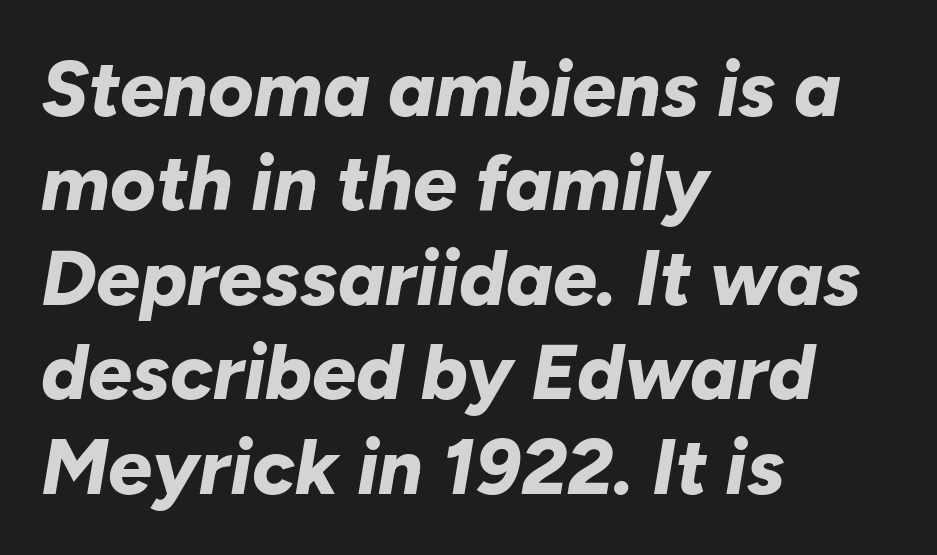
{"italic": "yes", "lean": "right", "slant_degrees": 10, "bold": "yes", "weight": "bold", "width": "normal", "stroke_contrast": "low", "x_height": "medium", "monospaced": "no", "underline": "no", "align": "left", "line_spacing_ratio": 1.21, "letter_spacing": "normal", "letter_spacing_em": 0.0, "glyph_px": 78}
